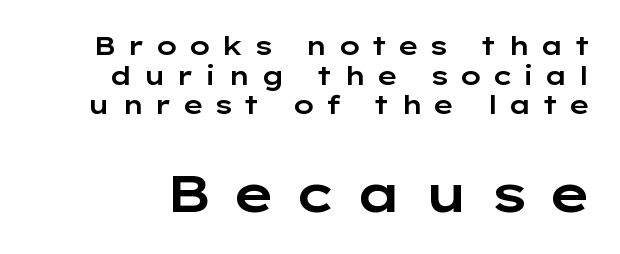
Larger block? The one below; the one above is distinctly smaller. You could not count columns in this text — the font is proportionally spaced. The rendering shows plain stroke endings on the letterforms — a sans-serif design. Loose tracking; the words dissolve into strings of separated letters.
